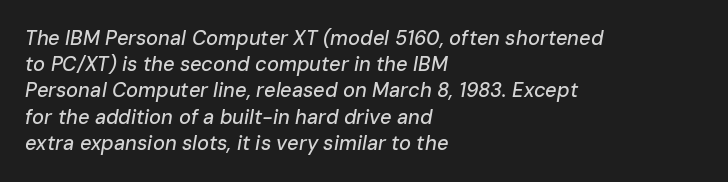
Q: Is the text italic (slanted)? A: Yes, it leans right by about 10 degrees.
Q: Is the text underlined? A: No.
Q: How is the paragraph aligned? A: Left-aligned.
Q: Is the spacing between letters normal or unusually wide? A: Normal.
Q: Is the spacing between lines tight, normal or loose? A: Normal.
